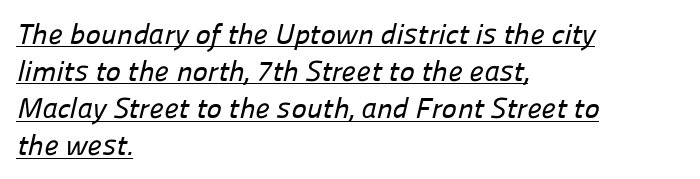
{"serif": "no", "width": "normal", "stroke_contrast": "low", "x_height": "medium", "monospaced": "no", "underline": "yes", "align": "left", "line_spacing": "normal", "line_spacing_ratio": 1.28, "letter_spacing": "normal", "letter_spacing_em": 0.0, "glyph_px": 29}
